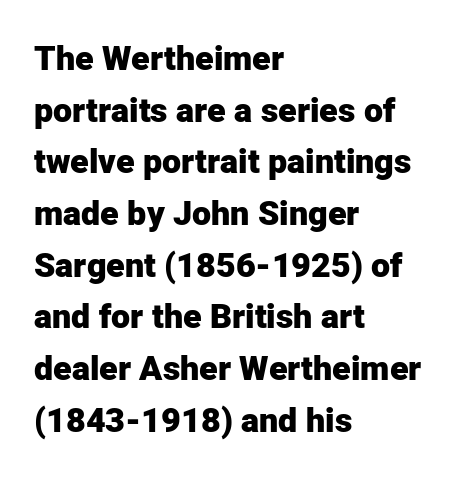
Each row of text sits above clean, open space. This sample keeps an unexceptional amount of space between lines. Note the varied advance widths — an 'i' is clearly narrower than an 'm'. Reading down the block, your eye returns to a fixed left position each line. The text was rendered using a sans face with plain stroke endings. Glyph-to-glyph distance matches everyday printed text.
